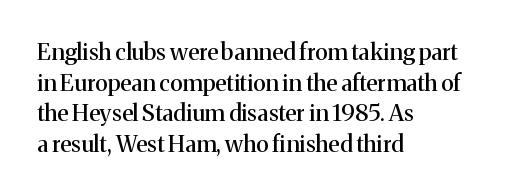
{"italic": "no", "underline": "no", "align": "left", "line_spacing": "normal", "line_spacing_ratio": 1.33, "letter_spacing": "normal", "letter_spacing_em": 0.0, "glyph_px": 23}
